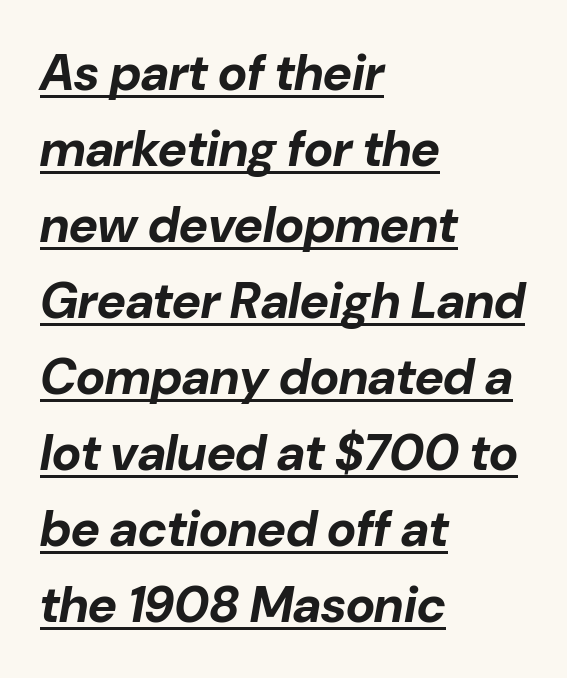
{"italic": "yes", "lean": "right", "slant_degrees": 10, "bold": "yes", "weight": "bold", "width": "normal", "stroke_contrast": "low", "x_height": "medium", "monospaced": "no", "underline": "yes", "align": "left", "line_spacing": "normal", "line_spacing_ratio": 1.52, "letter_spacing": "normal", "letter_spacing_em": 0.0, "glyph_px": 50}
